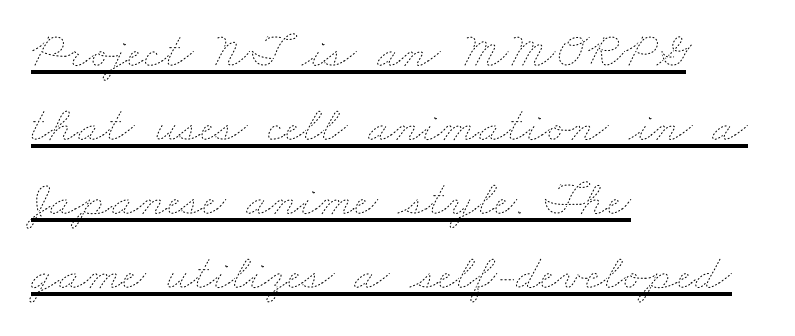
Q: Is the text bold? A: No.
Q: Is the text underlined? A: Yes.
Q: How is the paragraph aligned? A: Left-aligned.
Q: Is the spacing between letters normal or unusually wide? A: Normal.
Q: Is the spacing between lines tight, normal or loose? A: Normal.
Q: Width (condensed, normal, or wide)? A: Wide.
Q: Stroke contrast? A: Low.
Q: x-height? A: Small.
Q: Monospaced? A: No.
